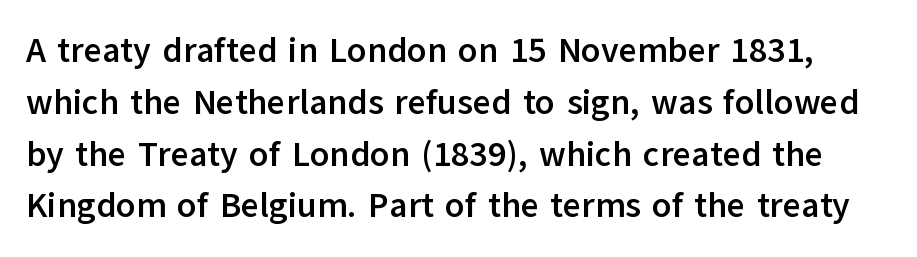
Baseline-to-baseline distance is the conventional proportion of letter height. Bare-footed words on every line. Each glyph is drawn with heavy, bold strokes. This is roman type, the default non-slanted kind. Is this a sans? Yes — the strokes have no serifs. Letter spacing: default.
